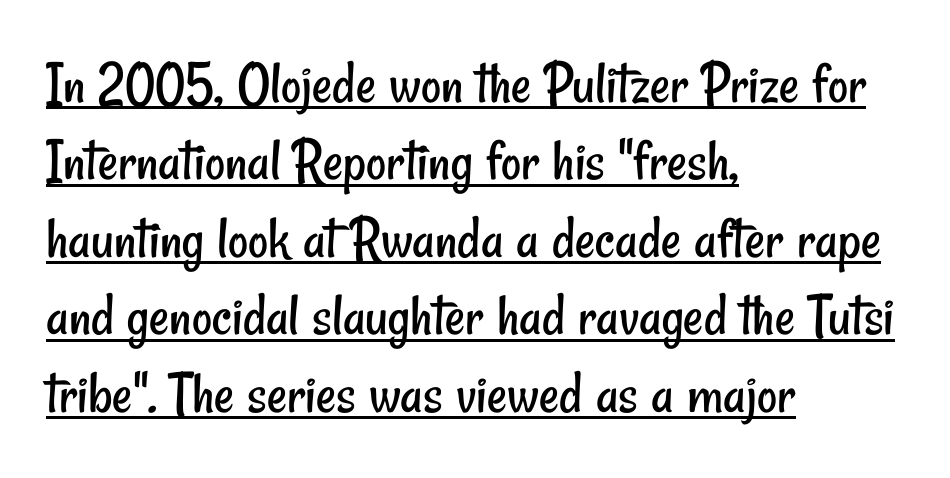
{"serif": "no", "bold": "no", "weight": "regular", "width": "condensed", "stroke_contrast": "low", "x_height": "small", "monospaced": "no", "underline": "yes", "align": "left", "line_spacing": "normal", "line_spacing_ratio": 1.25, "letter_spacing": "normal", "letter_spacing_em": 0.0, "glyph_px": 62}
